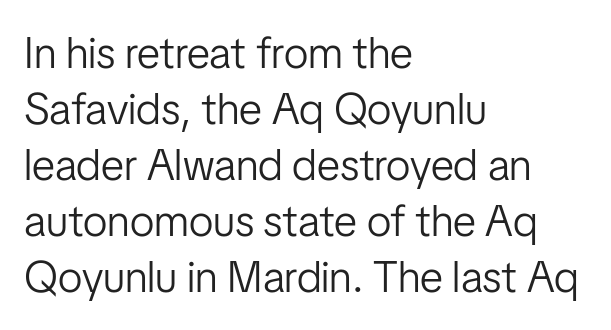
Here the glyphs are tracked normally, forming tight word shapes. The passage shown is not bold in any degree. Every stem runs plumb, perpendicular to the baseline. The space directly below the letters is spotless.
